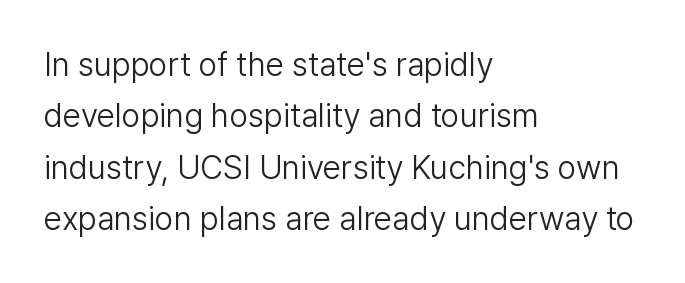
The image shows 33 px light sans-serif type, upright; set left-aligned, normal line spacing (1.56x), normal letter spacing, not underlined; low stroke contrast and a medium x-height.
